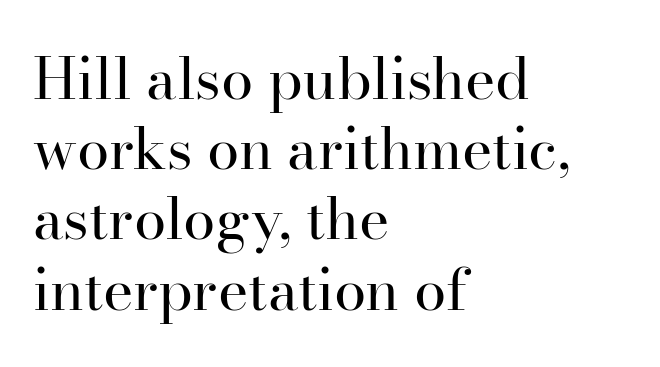
{"serif": "yes", "italic": "no", "bold": "no", "weight": "regular", "width": "normal", "stroke_contrast": "high", "x_height": "small", "monospaced": "no", "underline": "no", "align": "left", "line_spacing_ratio": 1.21, "letter_spacing": "normal", "letter_spacing_em": 0.0, "glyph_px": 58}
